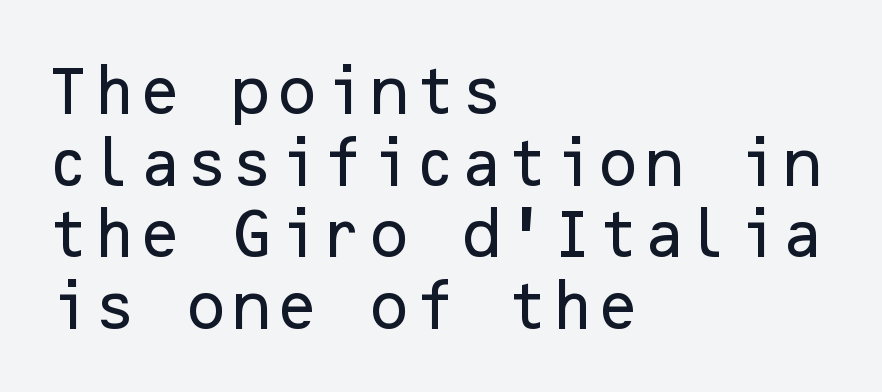
Q: Is the text italic (slanted)? A: No, it is upright.
Q: Is the typeface a serif or a sans-serif typeface? A: Sans-serif.
Q: Is the text underlined? A: No.
Q: How is the paragraph aligned? A: Left-aligned.
Q: Is the spacing between letters normal or unusually wide? A: Normal.
Q: Is the spacing between lines tight, normal or loose? A: Normal.
Q: Width (condensed, normal, or wide)? A: Normal.
Q: Stroke contrast? A: Low.
Q: x-height? A: Medium.
